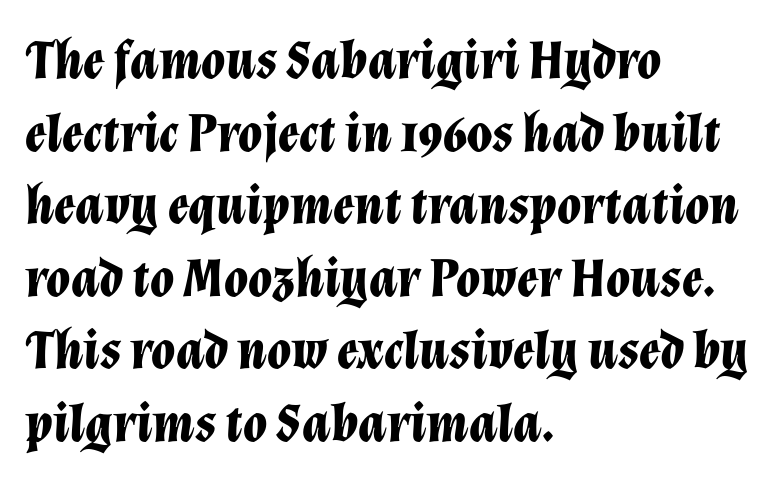
{"italic": "yes", "lean": "right", "slant_degrees": 12, "bold": "yes", "weight": "bold", "width": "normal", "stroke_contrast": "low", "x_height": "medium", "monospaced": "no", "underline": "no", "align": "left", "line_spacing": "normal", "line_spacing_ratio": 1.32, "letter_spacing": "normal", "letter_spacing_em": 0.0, "glyph_px": 55}
